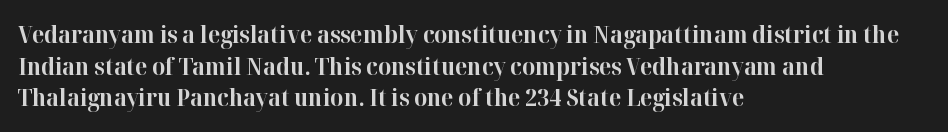
The image shows 23 px bold type, upright; set left-aligned, normal line spacing (1.37x), normal letter spacing, not underlined.
